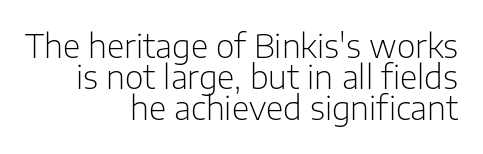
{"serif": "no", "italic": "no", "bold": "no", "weight": "light", "width": "normal", "stroke_contrast": "low", "x_height": "medium", "monospaced": "no", "underline": "no", "align": "right", "line_spacing": "tight", "line_spacing_ratio": 0.97, "letter_spacing": "normal", "letter_spacing_em": 0.0, "glyph_px": 32}
